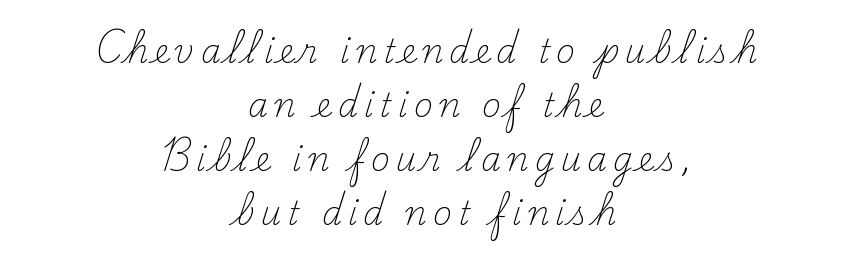
Q: Is the text bold? A: No.
Q: Is the text italic (slanted)? A: Yes.
Q: Is the text underlined? A: No.
Q: How is the paragraph aligned? A: Centered.
Q: Is the spacing between lines tight, normal or loose? A: Normal.
Q: Width (condensed, normal, or wide)? A: Normal.
Q: Stroke contrast? A: Medium.
Q: x-height? A: Small.
Q: Monospaced? A: No.
